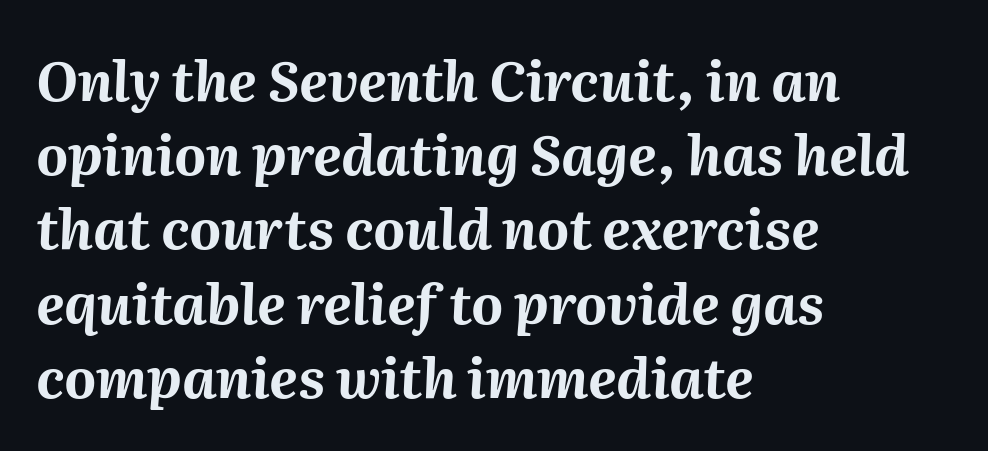
The image shows 55 px bold type, italic (leaning right); set left-aligned, normal line spacing (1.35x), normal letter spacing, not underlined; medium stroke contrast and a medium x-height.
